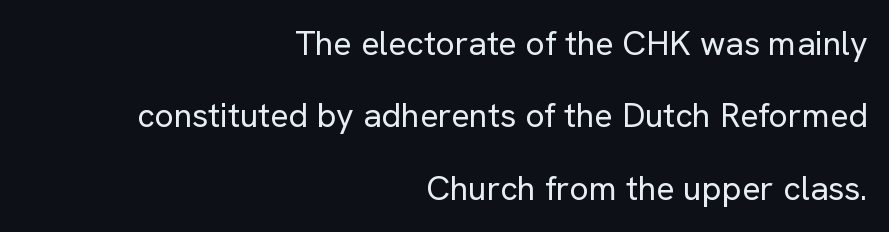
{"serif": "no", "italic": "no", "bold": "no", "weight": "regular", "width": "normal", "stroke_contrast": "low", "x_height": "medium", "monospaced": "no", "underline": "no", "align": "right", "line_spacing": "loose", "line_spacing_ratio": 2.13, "letter_spacing": "normal", "letter_spacing_em": 0.0, "glyph_px": 34}
